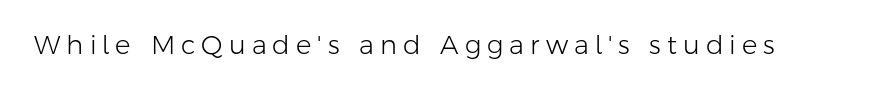
A typesetter would call this heavily tracked-out type. The font sits on the lighter half of the weight spectrum, regular included. Check the space under the baseline: it is left empty. The lettering holds an erect, upright posture throughout.
